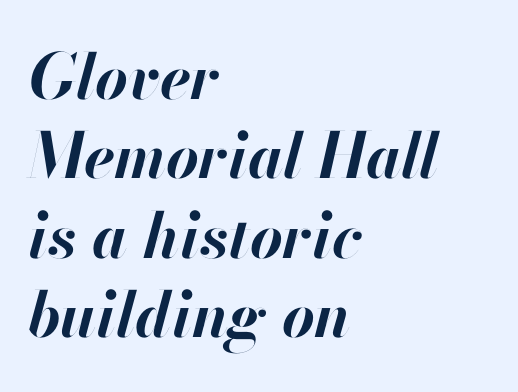
Q: Is the text bold? A: Yes.
Q: Is the text italic (slanted)? A: Yes, it leans right by about 13 degrees.
Q: Is the text underlined? A: No.
Q: How is the paragraph aligned? A: Left-aligned.
Q: Is the spacing between letters normal or unusually wide? A: Normal.
Q: Is the spacing between lines tight, normal or loose? A: Normal.
Q: Width (condensed, normal, or wide)? A: Normal.
Q: Stroke contrast? A: High.
Q: x-height? A: Small.
Q: Monospaced? A: No.
